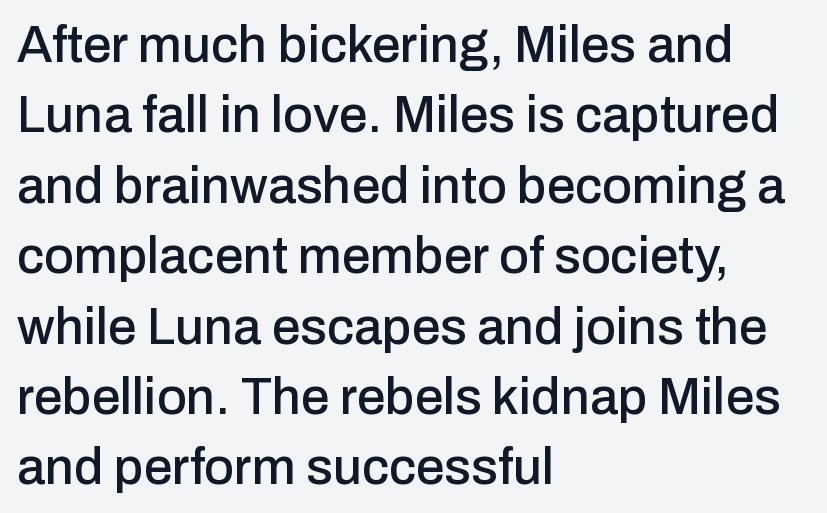
The string is rendered with underlining switched off. Look at the bottom of the vertical strokes: they stop flat, with no serifs. Horizontal bands of white between lines are of average thickness. This sample uses an upright cut, with every glyph sitting square on the baseline.
